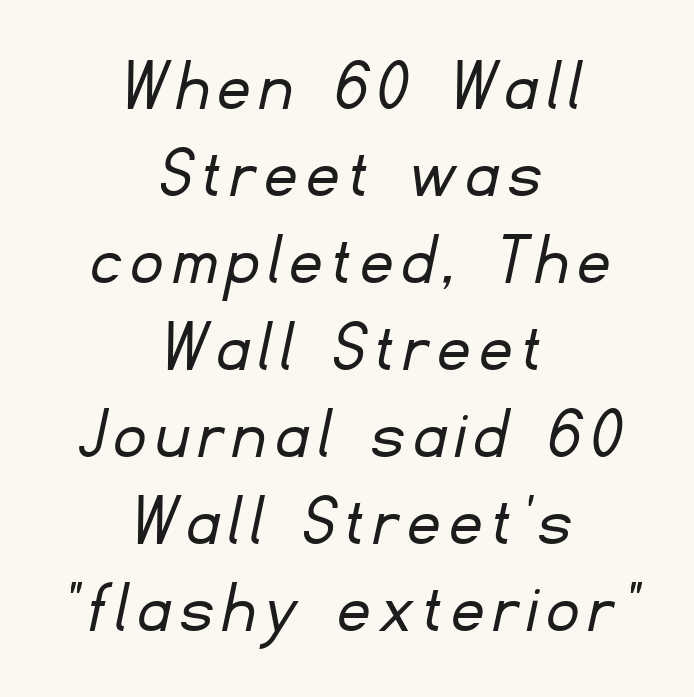
The image shows 77 px light sans-serif type; set centered, tight line spacing (1.13x), not underlined; low stroke contrast and a small x-height.
